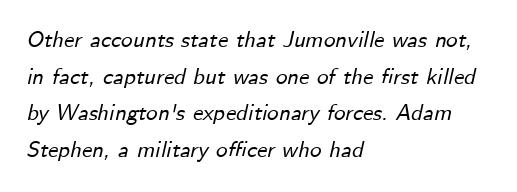
Type without underlining. Which margin do the lines hug? The left one — the right edge is uneven. Quick note: interline space is typical. Caption: standard tracking, unaltered. Style check: oblique.
